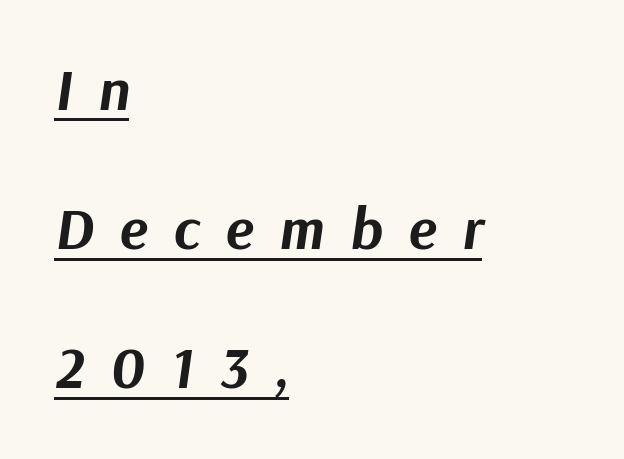
The image shows 59 px bold type, italic (leaning right); set left-aligned, loose line spacing (2.36x), unusually wide letter spacing (+0.44 em), underlined; medium stroke contrast and a medium x-height.
